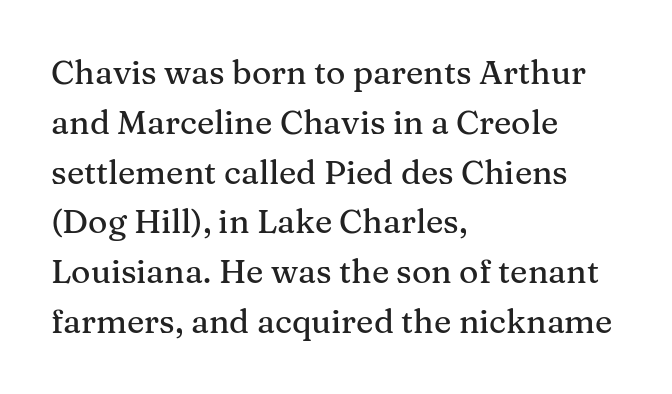
The rendering keeps characters at their native spacing. Clear beneath every line of the passage. The typography opts for an upright posture over an oblique one. The lines are quadded left. The face used here is proportionally spaced, like ordinary book or web type.
